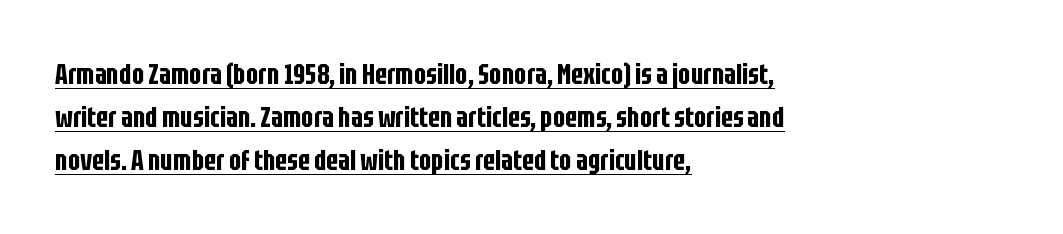
Q: Is the text italic (slanted)? A: No, it is upright.
Q: Is the typeface a serif or a sans-serif typeface? A: Sans-serif.
Q: Is the text underlined? A: Yes.
Q: How is the paragraph aligned? A: Left-aligned.
Q: Is the spacing between letters normal or unusually wide? A: Normal.
Q: Is the spacing between lines tight, normal or loose? A: Normal.
Q: Width (condensed, normal, or wide)? A: Condensed.
Q: Stroke contrast? A: Low.
Q: x-height? A: Large.
Q: Monospaced? A: No.
